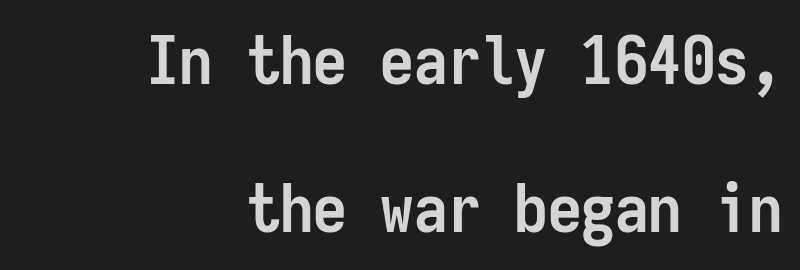
The image shows 67 px semibold, condensed sans-serif type, upright, monospaced; set right-aligned, loose line spacing (2.21x), normal letter spacing, not underlined; low stroke contrast and a medium x-height.
